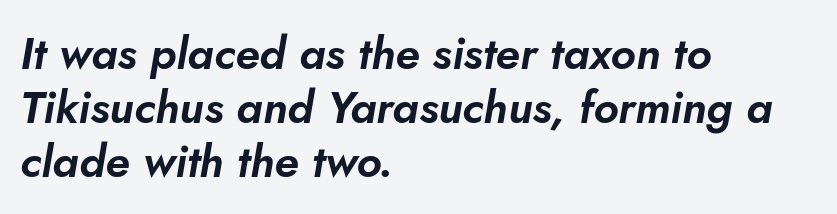
{"italic": "yes", "lean": "right", "slant_degrees": 10, "width": "normal", "stroke_contrast": "low", "x_height": "small", "monospaced": "no", "underline": "no", "align": "left", "line_spacing_ratio": 1.2, "letter_spacing": "normal", "letter_spacing_em": 0.0, "glyph_px": 45}
